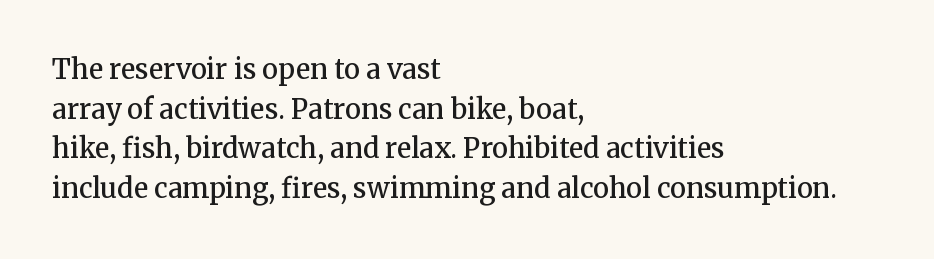
{"italic": "no", "bold": "semi", "underline": "no", "align": "left", "line_spacing": "normal", "line_spacing_ratio": 1.47, "letter_spacing": "normal", "letter_spacing_em": 0.0, "glyph_px": 27}
